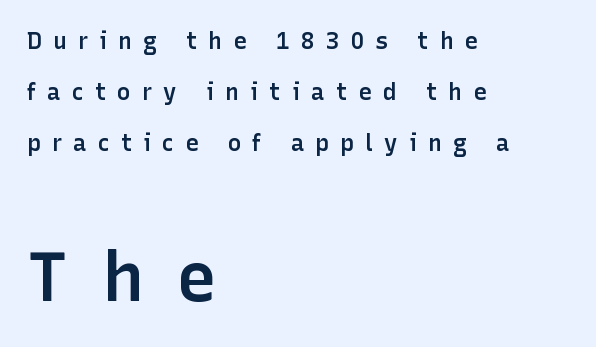
The horizontal fit of the characters is loose and conspicuously gappy. Descenders are the only things crossing below the line. Loosely led — the rows are spread out. The lettering holds an erect, upright posture throughout. A sans-serif font was chosen for this passage. These lines stack with their left ends in a neat column.
